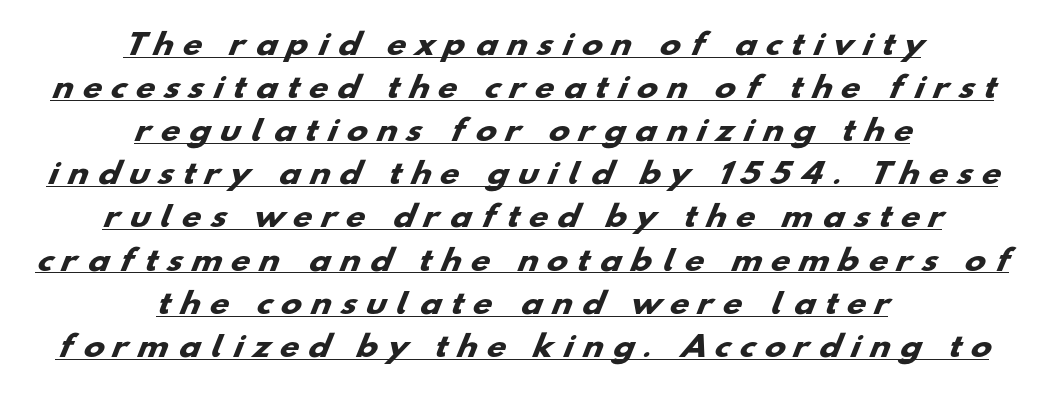
{"serif": "no", "bold": "yes", "weight": "heavy", "width": "wide", "stroke_contrast": "low", "x_height": "small", "monospaced": "no", "underline": "yes", "align": "center", "line_spacing": "normal", "line_spacing_ratio": 1.54, "letter_spacing": "wide", "letter_spacing_em": 0.37, "glyph_px": 28}
